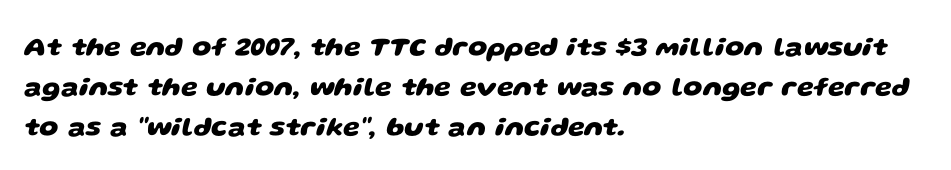
Q: Is the text bold? A: Yes.
Q: Is the text underlined? A: No.
Q: How is the paragraph aligned? A: Left-aligned.
Q: Is the spacing between letters normal or unusually wide? A: Normal.
Q: Is the spacing between lines tight, normal or loose? A: Normal.
